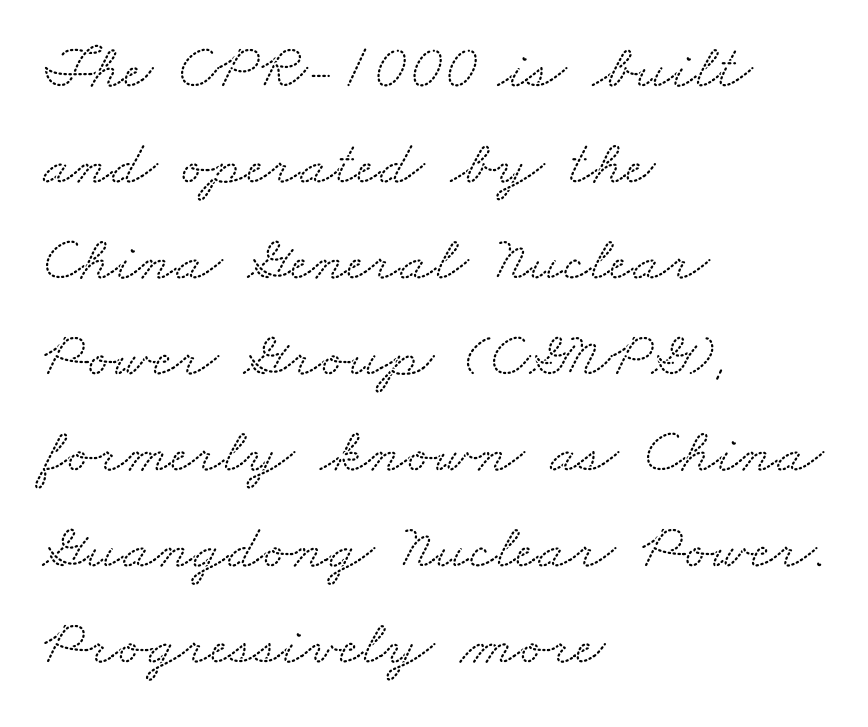
The image shows 64 px wide serif type; set left-aligned, normal line spacing (1.5x), normal letter spacing, not underlined; low stroke contrast and a small x-height.
